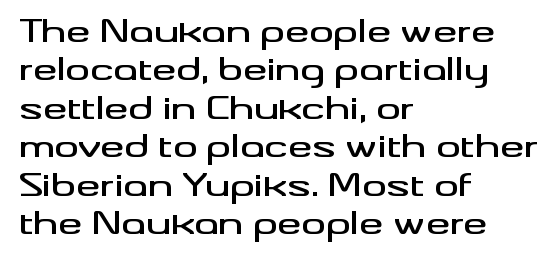
{"serif": "no", "italic": "no", "width": "wide", "stroke_contrast": "medium", "x_height": "small", "monospaced": "no", "underline": "no", "align": "left", "line_spacing": "normal", "line_spacing_ratio": 1.28, "letter_spacing": "normal", "letter_spacing_em": 0.0, "glyph_px": 30}
